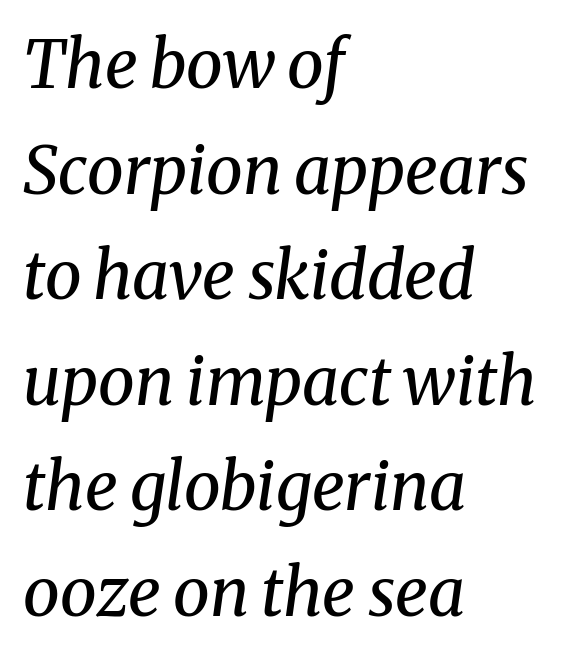
The image shows 66 px regular-weight serif type, italic (leaning right); set left-aligned, normal line spacing (1.6x), normal letter spacing, not underlined; medium stroke contrast and a medium x-height.
